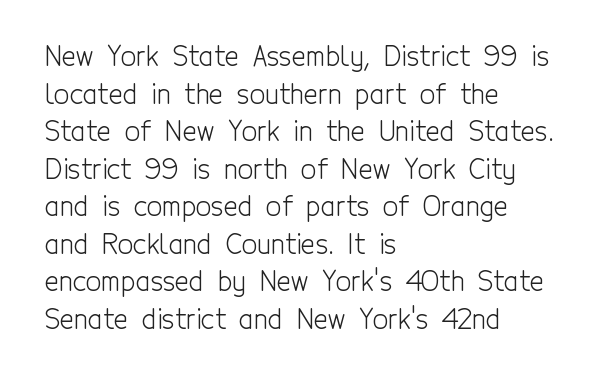
{"italic": "no", "bold": "no", "underline": "no", "align": "left", "line_spacing": "normal", "line_spacing_ratio": 1.39, "letter_spacing": "normal", "letter_spacing_em": 0.0, "glyph_px": 27}
